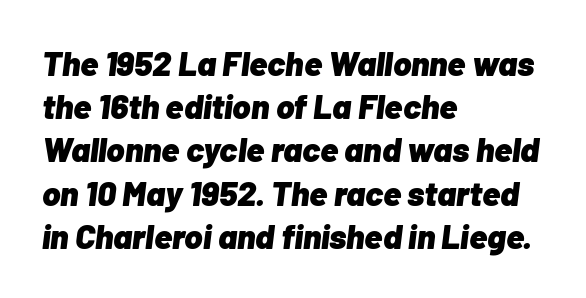
Q: Is the text bold? A: Yes.
Q: Is the text italic (slanted)? A: Yes, it leans right by about 7 degrees.
Q: Is the text underlined? A: No.
Q: How is the paragraph aligned? A: Left-aligned.
Q: Is the spacing between letters normal or unusually wide? A: Normal.
Q: Is the spacing between lines tight, normal or loose? A: Normal.
Q: Width (condensed, normal, or wide)? A: Normal.
Q: Stroke contrast? A: Low.
Q: x-height? A: Medium.
Q: Monospaced? A: No.
